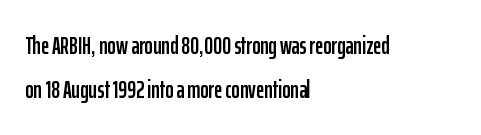
The lines in this sample share a left origin and differ only in where they stop. Only glyphs here, with clear space below each row. Does extra space separate the letters? No, they use regular spacing. When letters stand straight like this, we call the style roman or upright.
